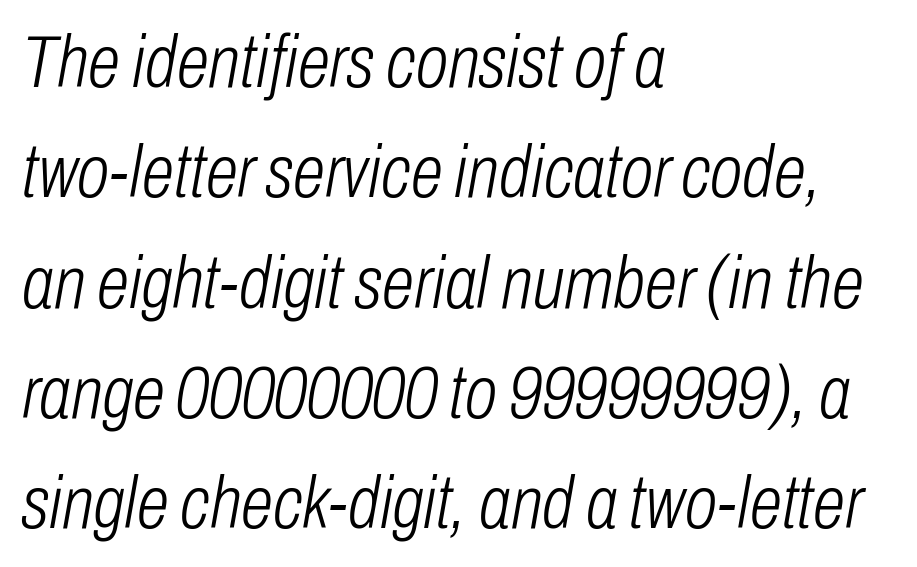
The image shows 74 px light, condensed type, italic (leaning right); set left-aligned, normal line spacing (1.49x), normal letter spacing, not underlined; low stroke contrast and a medium x-height.
